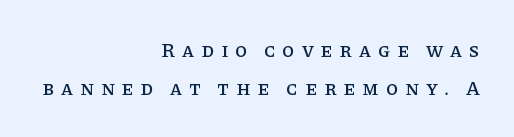
Do the letters lean? They stand straight. Compared with a flush-left layout, this one pins lines to the opposite, right side. Between one letter and the next there's a generous, obvious gap. Students, observe: this is what heavily led, spacious text looks like.
